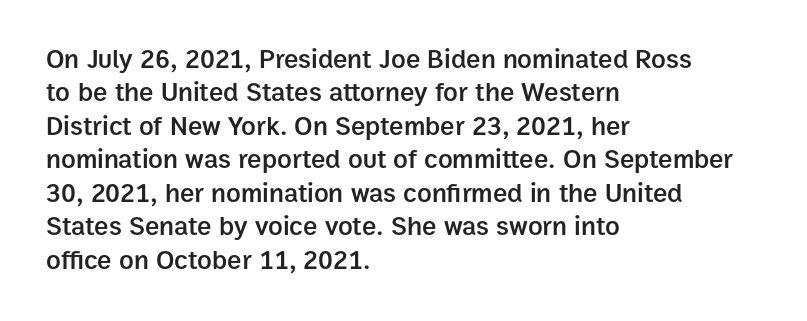
The image shows 27 px text type, upright; set left-aligned, line spacing 1.24x, normal letter spacing, not underlined.
